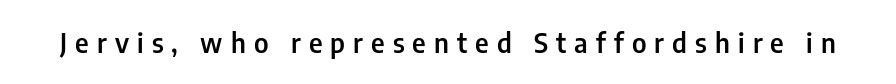
Q: Is the text bold? A: Semi-bold.
Q: Is the text italic (slanted)? A: No, it is upright.
Q: Is the text underlined? A: No.
Q: Is the spacing between letters normal or unusually wide? A: Unusually wide.
